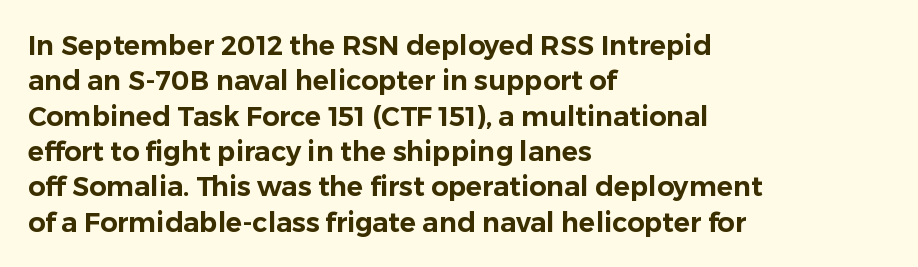
Q: Is the text italic (slanted)? A: No, it is upright.
Q: Is the text underlined? A: No.
Q: How is the paragraph aligned? A: Left-aligned.
Q: Is the spacing between letters normal or unusually wide? A: Normal.
Q: Is the spacing between lines tight, normal or loose? A: Normal.
